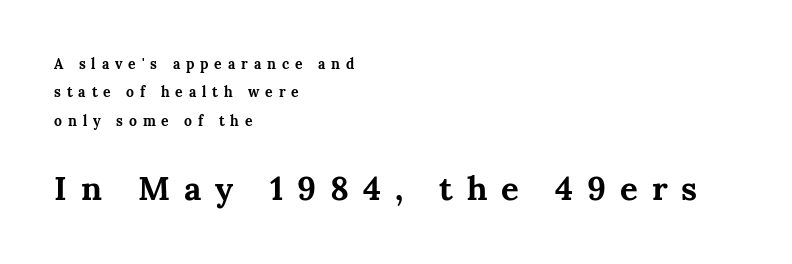
The image shows 33 px bold serif type, upright; set left-aligned, loose line spacing (2.03x), unusually wide letter spacing (+0.42 em), not underlined; the second (bottom) block is 2.36x larger; medium stroke contrast and a medium x-height.
